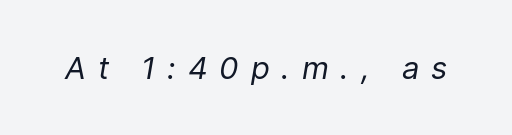
The image shows 31 px regular-weight type, italic (leaning right); set unusually wide letter spacing (+0.38 em), not underlined; low stroke contrast and a medium x-height.
